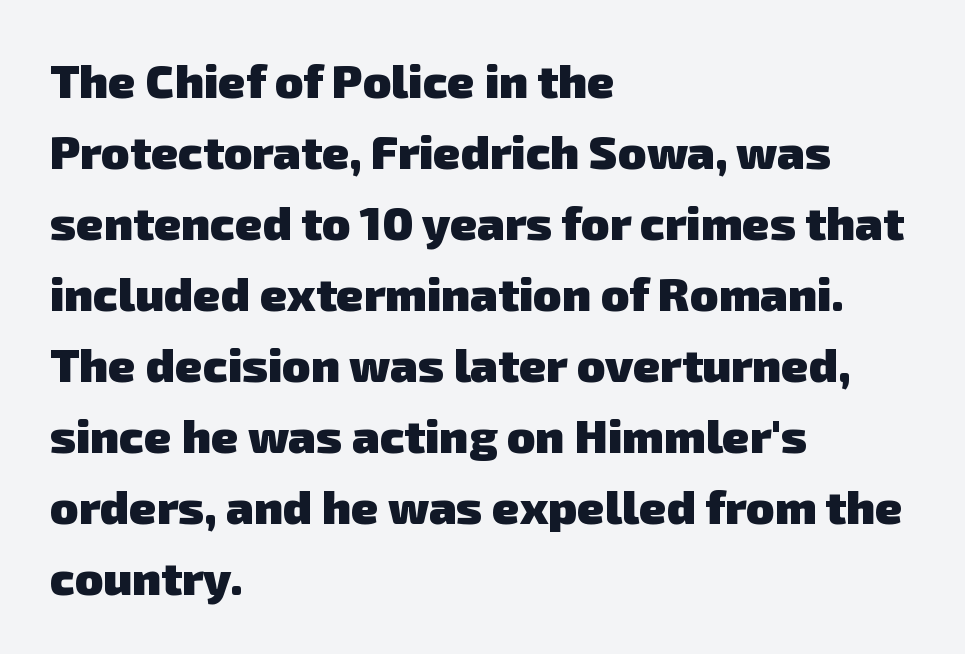
The image shows 47 px heavy sans-serif type; set left-aligned, normal line spacing (1.51x), normal letter spacing, not underlined; low stroke contrast and a medium x-height.
